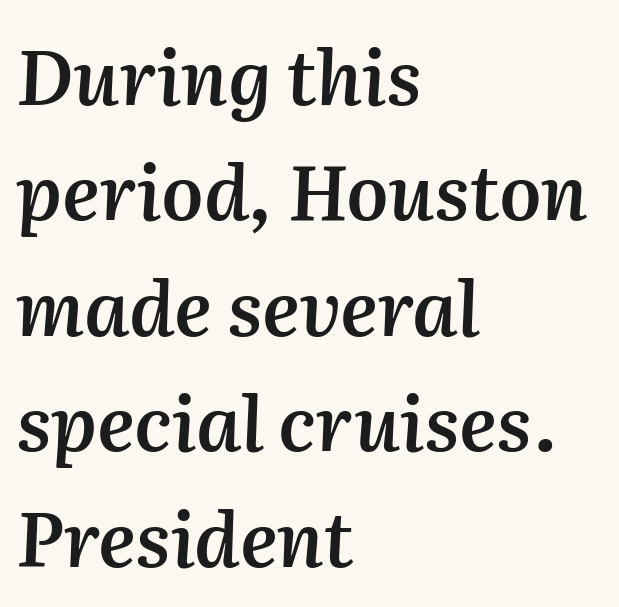
Slanted lettering throughout. Honestly, there is no underline to notice here at all. Do the characters align in a grid? No, the font is proportional. Default kerning and tracking; the words read as compact shapes. The glyphs have the mass of a demibold cut, below bold. Honestly, the row spacing looks completely unremarkable.
